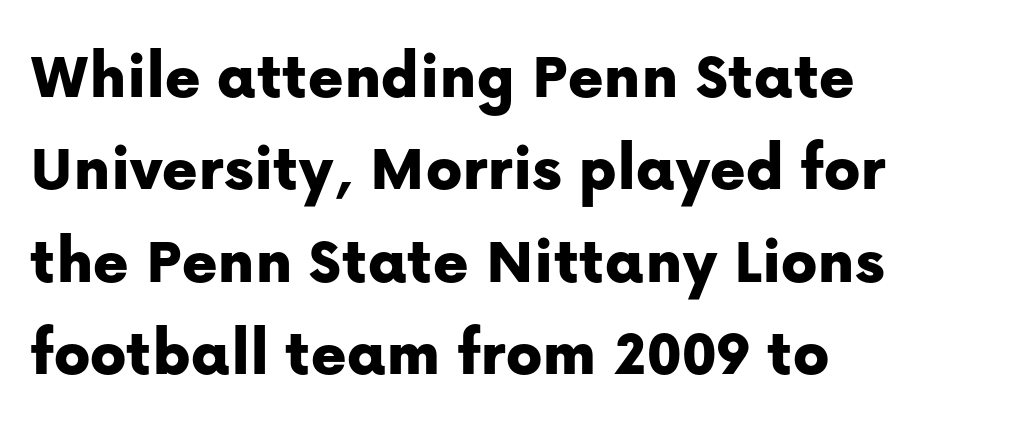
A student would call this left alignment; a typographer would say flush left, rag right. The type sits square on the baseline with zero lean. Is the letter spacing exaggerated? No — it looks like the ordinary default. Has an underline been added? It has not. A typesetter would label this face a sans. Each letter keeps its own natural width here, so spacing adapts to shape.
